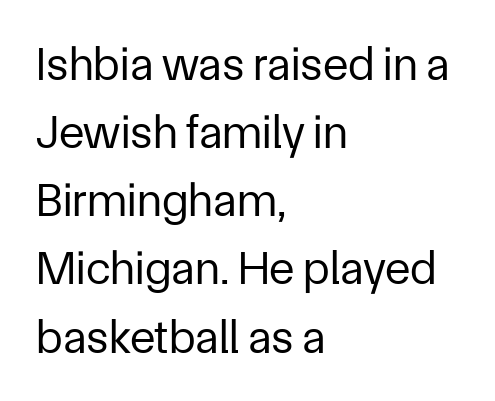
{"serif": "no", "italic": "no", "bold": "no", "weight": "regular", "width": "normal", "stroke_contrast": "low", "x_height": "medium", "monospaced": "no", "underline": "no", "align": "left", "line_spacing": "normal", "line_spacing_ratio": 1.45, "letter_spacing": "normal", "letter_spacing_em": 0.0, "glyph_px": 47}
